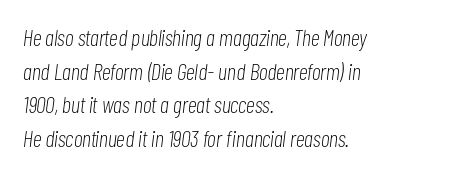
Q: Is the text bold? A: No.
Q: Is the text italic (slanted)? A: Yes, it leans right by about 7 degrees.
Q: Is the text underlined? A: No.
Q: How is the paragraph aligned? A: Left-aligned.
Q: Is the spacing between letters normal or unusually wide? A: Normal.
Q: Is the spacing between lines tight, normal or loose? A: Normal.
